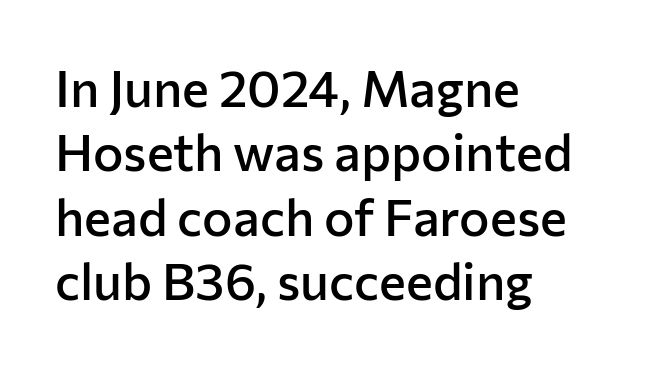
{"serif": "no", "italic": "no", "bold": "semi", "weight": "semibold", "width": "normal", "stroke_contrast": "low", "x_height": "medium", "monospaced": "no", "underline": "no", "align": "left", "line_spacing": "normal", "line_spacing_ratio": 1.26, "letter_spacing": "normal", "letter_spacing_em": 0.0, "glyph_px": 51}
